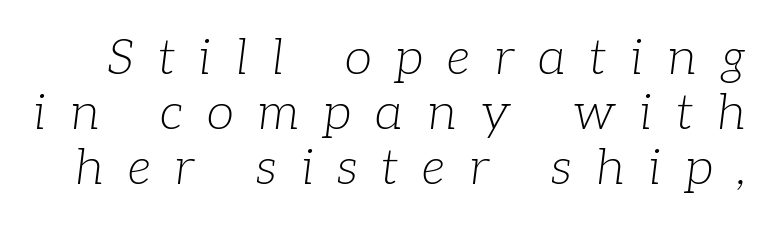
Q: Is the text bold? A: No.
Q: Is the text italic (slanted)? A: Yes, it leans right by about 7 degrees.
Q: Is the typeface a serif or a sans-serif typeface? A: Serif.
Q: Is the text underlined? A: No.
Q: Is the spacing between letters normal or unusually wide? A: Unusually wide.
Q: Is the spacing between lines tight, normal or loose? A: Tight.
Q: Width (condensed, normal, or wide)? A: Normal.
Q: Stroke contrast? A: Low.
Q: x-height? A: Medium.
Q: Monospaced? A: No.
